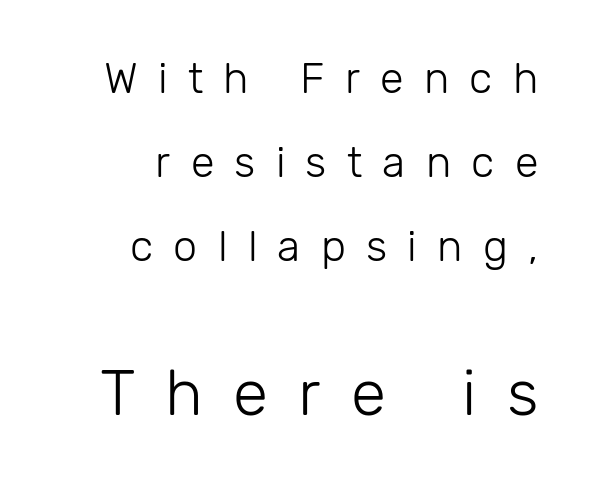
Q: Is the text bold? A: No.
Q: Is the text italic (slanted)? A: No, it is upright.
Q: Is the typeface a serif or a sans-serif typeface? A: Sans-serif.
Q: Is the text underlined? A: No.
Q: How is the paragraph aligned? A: Right-aligned.
Q: Is the spacing between letters normal or unusually wide? A: Unusually wide.
Q: Is the spacing between lines tight, normal or loose? A: Loose.
Q: Which block of text is set in a larger size, the first (top) or the second (bottom)? A: The second (bottom) one.
Q: Width (condensed, normal, or wide)? A: Normal.
Q: Stroke contrast? A: Low.
Q: x-height? A: Medium.
Q: Monospaced? A: No.
